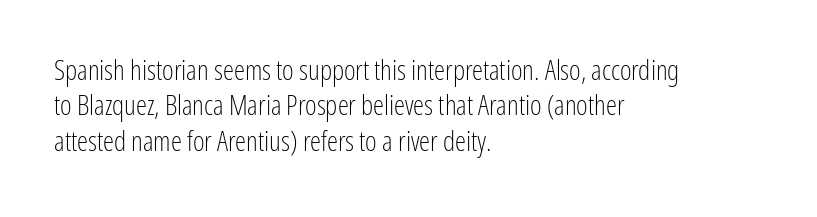
Lines of text with bare space underneath. The characters are drawn with everyday or finer stroke widths. The paragraph shown leans on its left margin. Does extra space separate the letters? No, they use regular spacing. The lettering holds an erect, upright posture throughout.
